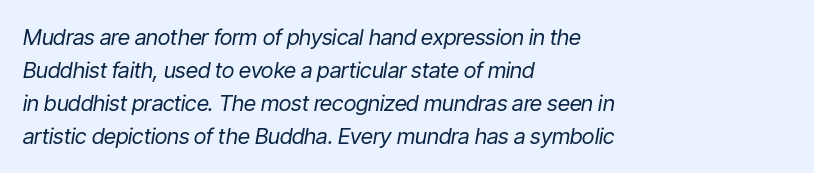
The image shows 22 px text type, italic (leaning right); set left-aligned, normal line spacing (1.5x), normal letter spacing, not underlined.
